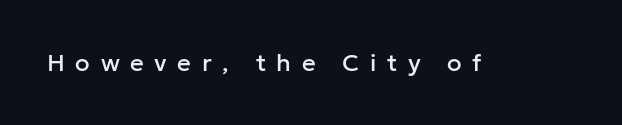
The image shows 24 px text type, upright; set unusually wide letter spacing (+0.44 em), not underlined.
